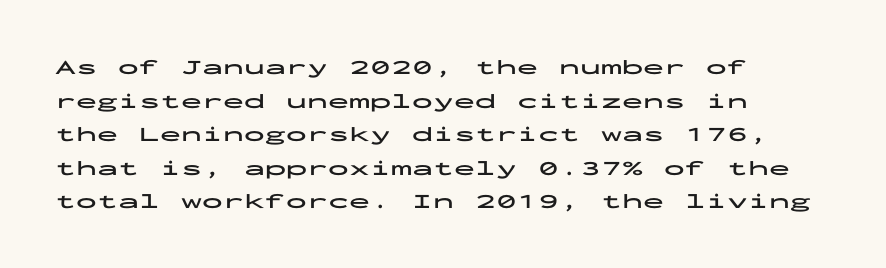
{"italic": "no", "bold": "yes", "underline": "no", "align": "left", "line_spacing": "normal", "line_spacing_ratio": 1.6, "letter_spacing": "normal", "letter_spacing_em": 0.0, "glyph_px": 21}
